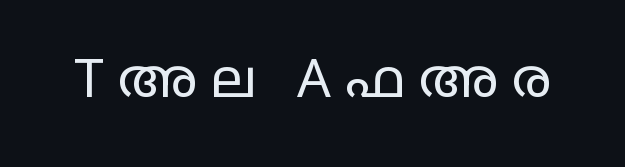
{"serif": "no", "italic": "no", "bold": "no", "weight": "regular", "width": "wide", "stroke_contrast": "low", "x_height": "large", "monospaced": "no", "underline": "no", "letter_spacing": "wide", "letter_spacing_em": 0.26, "glyph_px": 53}
